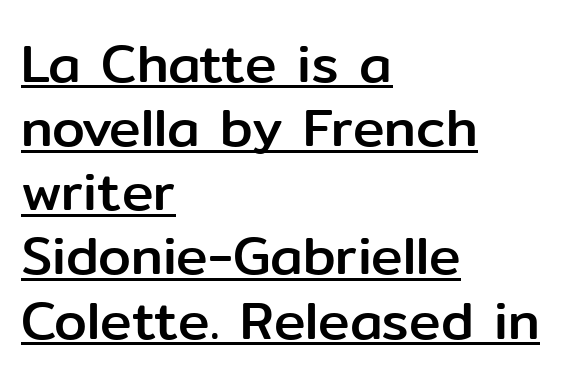
{"serif": "no", "italic": "no", "width": "normal", "stroke_contrast": "low", "x_height": "medium", "monospaced": "no", "underline": "yes", "align": "left", "line_spacing_ratio": 1.21, "letter_spacing": "normal", "letter_spacing_em": 0.0, "glyph_px": 53}
